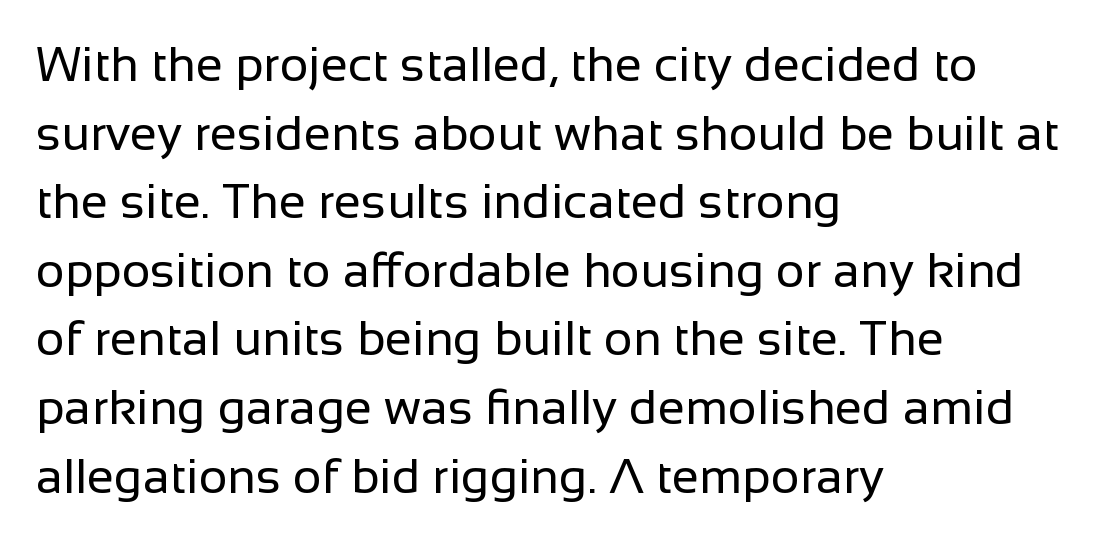
Q: Is the text bold? A: No.
Q: Is the text italic (slanted)? A: No, it is upright.
Q: Is the typeface a serif or a sans-serif typeface? A: Sans-serif.
Q: Is the text underlined? A: No.
Q: How is the paragraph aligned? A: Left-aligned.
Q: Is the spacing between letters normal or unusually wide? A: Normal.
Q: Is the spacing between lines tight, normal or loose? A: Normal.
Q: Width (condensed, normal, or wide)? A: Normal.
Q: Stroke contrast? A: Low.
Q: x-height? A: Medium.
Q: Monospaced? A: No.
